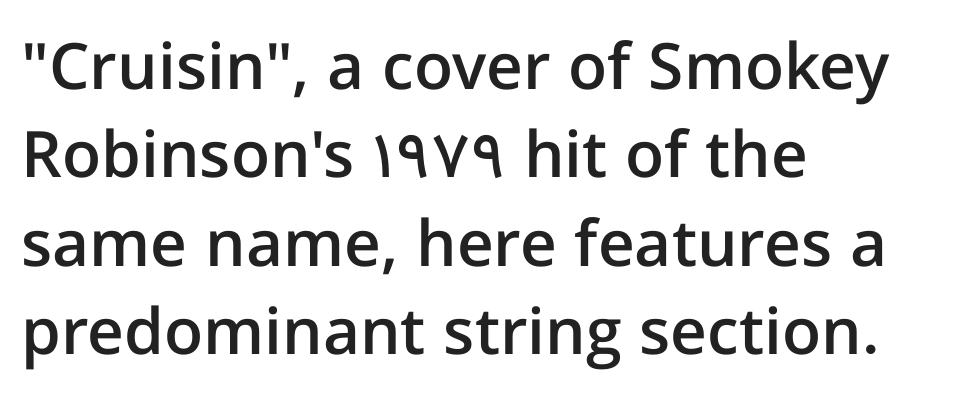
{"serif": "no", "italic": "no", "bold": "semi", "weight": "semibold", "width": "normal", "stroke_contrast": "low", "x_height": "medium", "monospaced": "no", "underline": "no", "align": "left", "line_spacing": "normal", "line_spacing_ratio": 1.38, "letter_spacing": "normal", "letter_spacing_em": 0.0, "glyph_px": 64}
